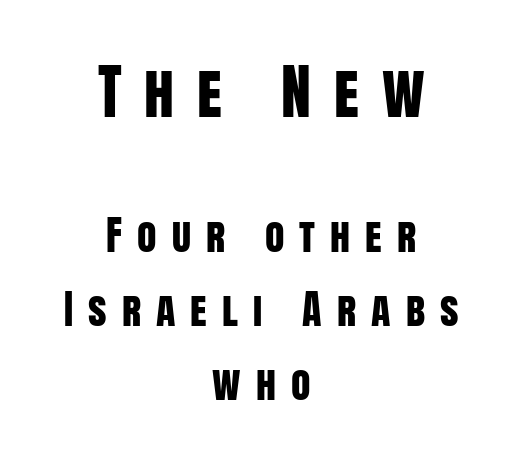
The image shows 60 px condensed sans-serif type, upright; set centered, line spacing 1.84x, unusually wide letter spacing (+0.38 em), not underlined; the first (top) block is 1.5x larger; low stroke contrast and a large x-height.
